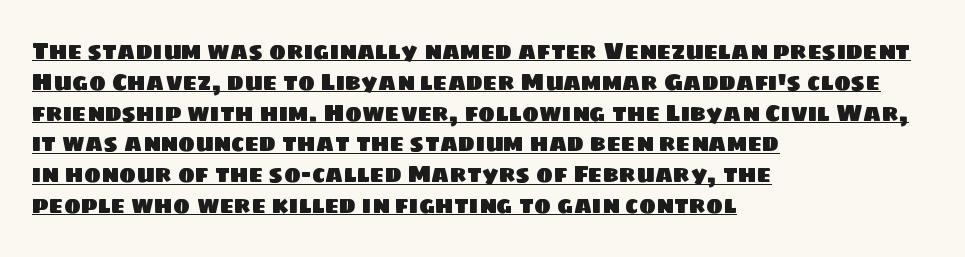
Vertical spacing — default. Reading down the block, your eye returns to a fixed left position each line. You can see a thin bar hugging the bottom of the glyphs. Standard letterfit; no display-style spreading of the glyphs.
